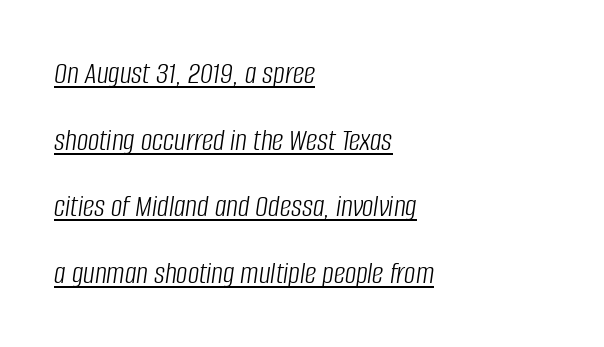
The image shows 32 px light, condensed type, italic (leaning right); set left-aligned, loose line spacing (2.08x), normal letter spacing, underlined; low stroke contrast and a large x-height.
